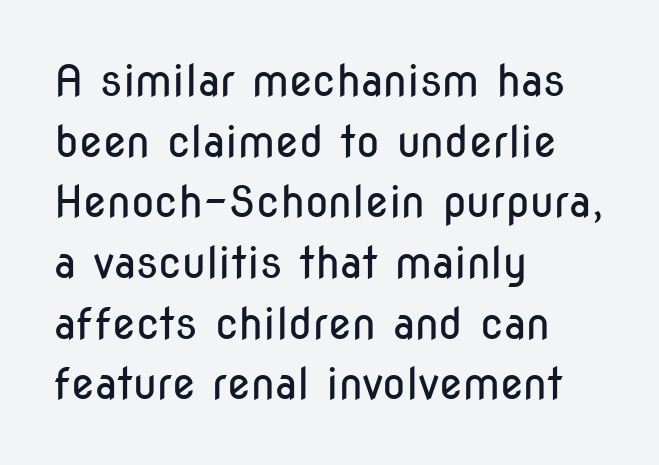
Q: Is the text bold? A: No.
Q: Is the text italic (slanted)? A: No, it is upright.
Q: Is the typeface a serif or a sans-serif typeface? A: Sans-serif.
Q: Is the text underlined? A: No.
Q: How is the paragraph aligned? A: Left-aligned.
Q: Is the spacing between letters normal or unusually wide? A: Normal.
Q: Is the spacing between lines tight, normal or loose? A: Normal.
Q: Width (condensed, normal, or wide)? A: Condensed.
Q: Stroke contrast? A: Low.
Q: x-height? A: Medium.
Q: Monospaced? A: No.
